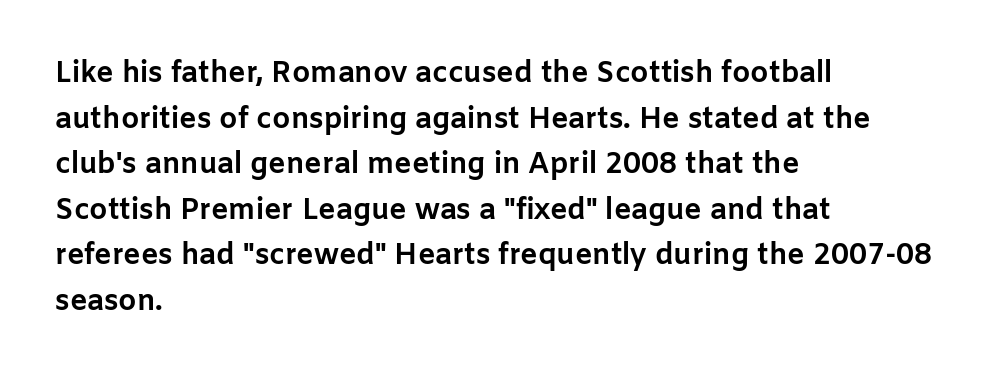
{"serif": "no", "italic": "no", "bold": "yes", "weight": "bold", "width": "normal", "stroke_contrast": "low", "x_height": "medium", "monospaced": "no", "underline": "no", "align": "left", "line_spacing": "normal", "line_spacing_ratio": 1.57, "letter_spacing": "normal", "letter_spacing_em": 0.0, "glyph_px": 29}
